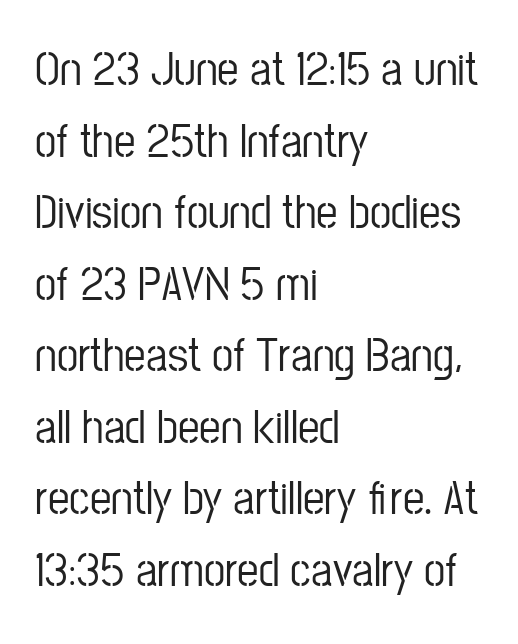
Tall strokes in this sample are plumb rather than angled. Casual observation: everything's shoved over to the left. The words here are not underlined. Regarding serifs, this sample does without them. Here the designer chose a conventional face with non-uniform glyph widths.
